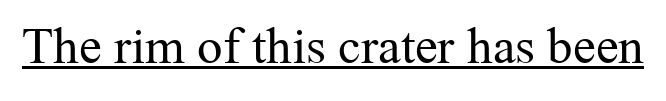
Q: Is the text bold? A: No.
Q: Is the text italic (slanted)? A: No, it is upright.
Q: Is the typeface a serif or a sans-serif typeface? A: Serif.
Q: Is the text underlined? A: Yes.
Q: Is the spacing between letters normal or unusually wide? A: Normal.
Q: Width (condensed, normal, or wide)? A: Normal.
Q: Stroke contrast? A: Medium.
Q: x-height? A: Medium.
Q: Monospaced? A: No.
